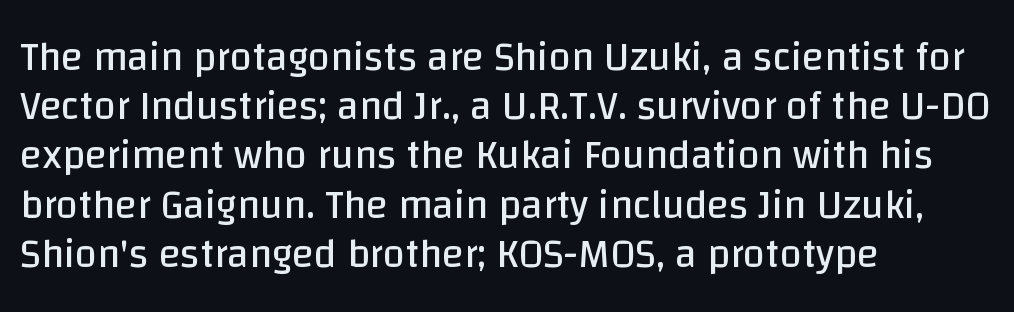
{"serif": "no", "italic": "no", "bold": "no", "weight": "regular", "width": "normal", "stroke_contrast": "low", "x_height": "large", "monospaced": "no", "underline": "no", "align": "left", "line_spacing_ratio": 1.23, "letter_spacing": "normal", "letter_spacing_em": 0.0, "glyph_px": 40}
